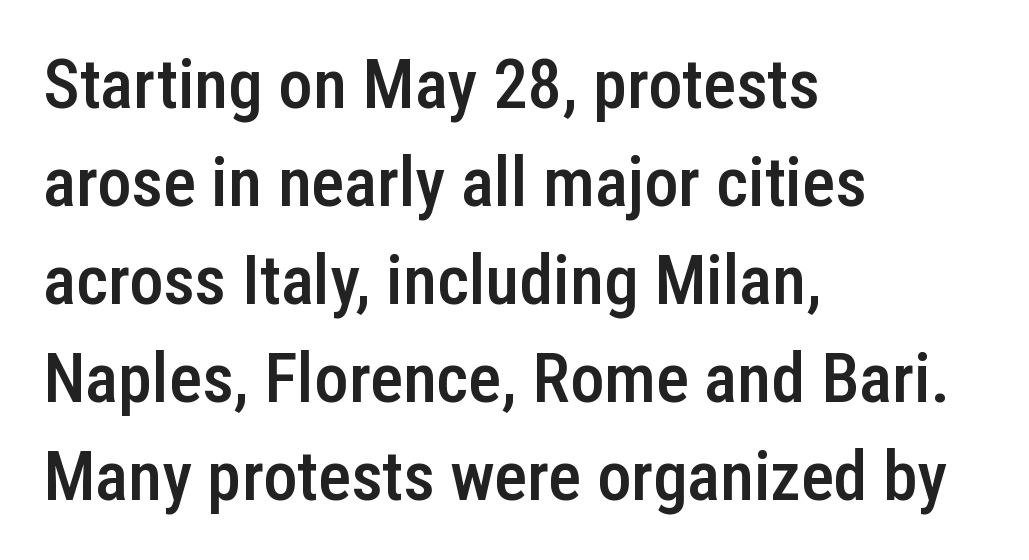
Q: Is the text bold? A: Semi-bold.
Q: Is the text italic (slanted)? A: No, it is upright.
Q: Is the typeface a serif or a sans-serif typeface? A: Sans-serif.
Q: Is the text underlined? A: No.
Q: How is the paragraph aligned? A: Left-aligned.
Q: Is the spacing between letters normal or unusually wide? A: Normal.
Q: Is the spacing between lines tight, normal or loose? A: Normal.
Q: Width (condensed, normal, or wide)? A: Condensed.
Q: Stroke contrast? A: Low.
Q: x-height? A: Medium.
Q: Monospaced? A: No.
